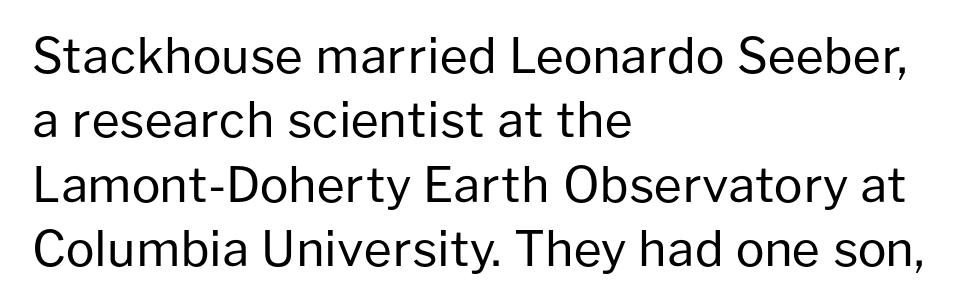
The image shows 48 px regular-weight sans-serif type, upright; set left-aligned, normal line spacing (1.34x), normal letter spacing, not underlined; low stroke contrast and a medium x-height.
